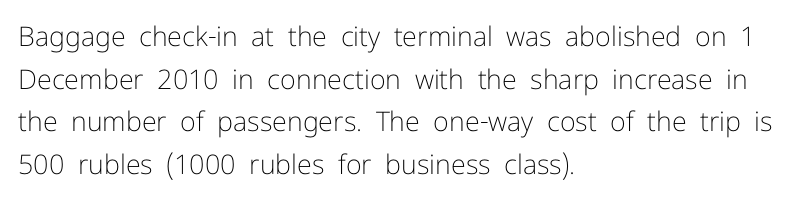
The ragged edge is on the right, which tells us the setting is flush left. Vertical strokes here are truly vertical. Heaviness? Minimal to ordinary, like unemphasized prose. Lines of text with bare space underneath.
